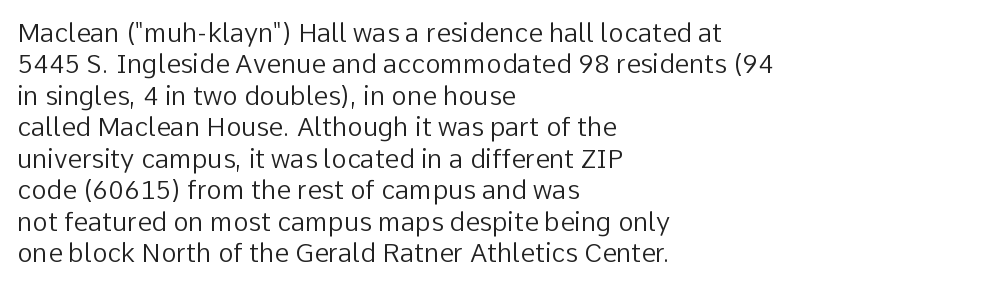
Q: Is the text bold? A: No.
Q: Is the text italic (slanted)? A: No, it is upright.
Q: Is the text underlined? A: No.
Q: How is the paragraph aligned? A: Left-aligned.
Q: Is the spacing between letters normal or unusually wide? A: Normal.
